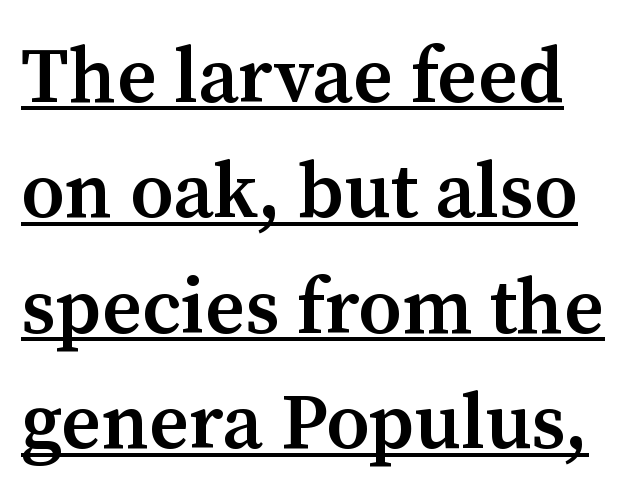
Observe the serifs anchoring each vertical stroke in this sample. How are the letters spaced? Ordinarily, with no added tracking. The glyphs are accompanied by a horizontal stroke just below them. These lines are rendered in a variable-pitch font. These lines carry some extra weight — a demibold, not a full bold. Italic? Not at all — the glyphs are vertical.
